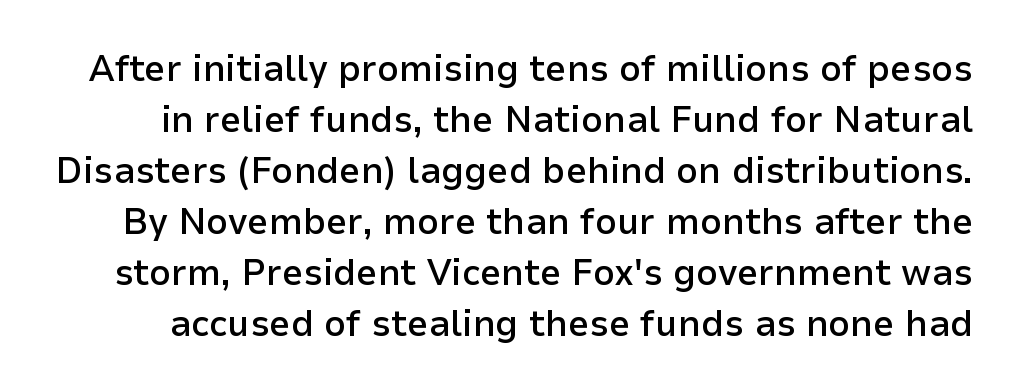
This sample has the flowing, uneven cadence of proportional lettering. The gap between lines stays unmarked. The face used here is rendered with its standard letterfit. Successive baselines arrive at the customary interval. Stroke terminals: plain, sans-serif.
